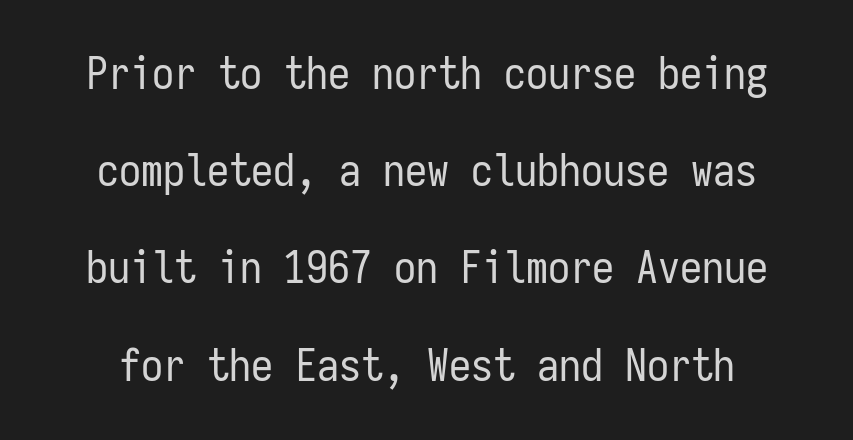
{"serif": "no", "italic": "no", "bold": "no", "weight": "regular", "width": "condensed", "stroke_contrast": "low", "x_height": "medium", "monospaced": "yes", "underline": "no", "line_spacing": "loose", "line_spacing_ratio": 2.21, "letter_spacing": "normal", "letter_spacing_em": 0.0, "glyph_px": 44}
